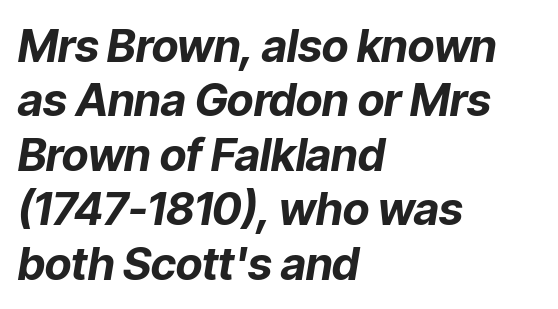
The image shows 45 px bold type, italic (leaning right); set left-aligned, line spacing 1.21x, normal letter spacing, not underlined; low stroke contrast and a medium x-height.
